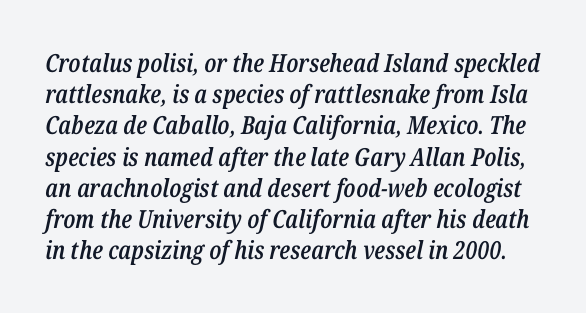
Q: Is the text bold? A: Semi-bold.
Q: Is the text italic (slanted)? A: Yes, it leans right by about 12 degrees.
Q: Is the text underlined? A: No.
Q: Is the spacing between letters normal or unusually wide? A: Normal.
Q: Is the spacing between lines tight, normal or loose? A: Normal.
